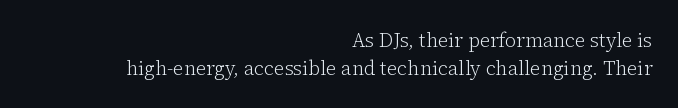
The passage shown has conventional tracking throughout. A student would call this right alignment; a typographer would say flush right, rag left. Every stem runs plumb, perpendicular to the baseline. A clean baseline with only descenders dipping below it.
